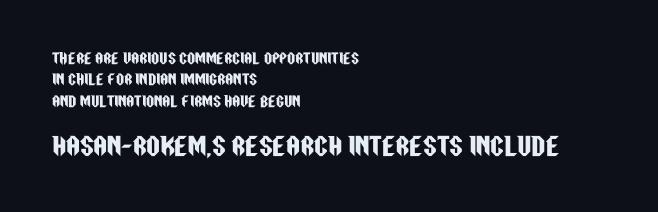
{"italic": "no", "underline": "no", "align": "left", "line_spacing": "normal", "line_spacing_ratio": 1.52, "letter_spacing": "normal", "letter_spacing_em": 0.0, "larger_block": "second", "size_ratio": 1.71, "glyph_px": 24}
